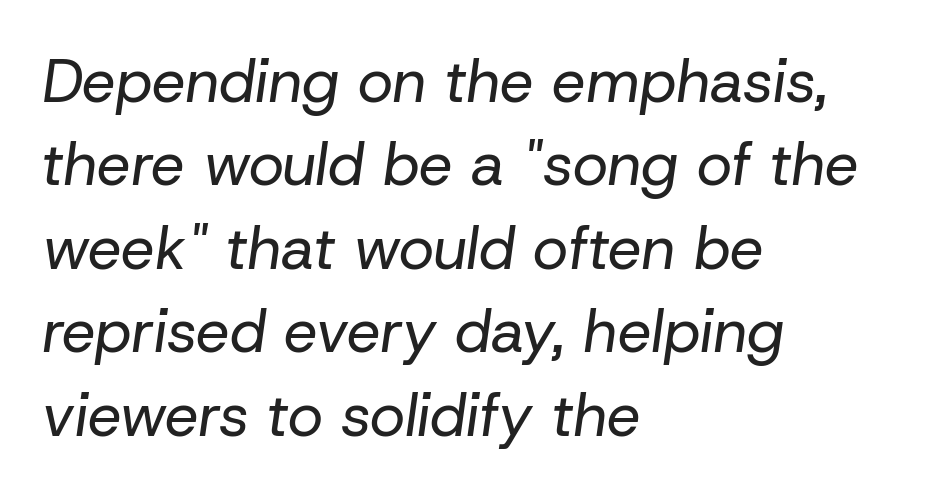
Q: Is the text bold? A: No.
Q: Is the text italic (slanted)? A: Yes, it leans right by about 8 degrees.
Q: Is the text underlined? A: No.
Q: How is the paragraph aligned? A: Left-aligned.
Q: Is the spacing between letters normal or unusually wide? A: Normal.
Q: Is the spacing between lines tight, normal or loose? A: Normal.
Q: Width (condensed, normal, or wide)? A: Normal.
Q: Stroke contrast? A: Low.
Q: x-height? A: Medium.
Q: Monospaced? A: No.
